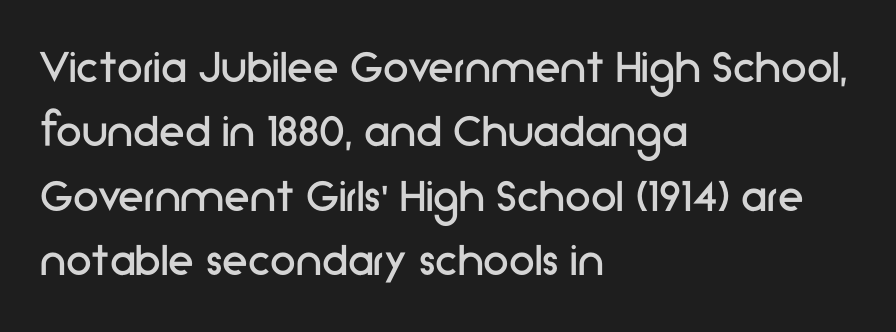
The letters advance in unequal steps, a hallmark of proportional type. Just letters on the line, the space beneath them empty. The text block is weighted toward the left margin, trailing off unevenly rightward. The axis of the letterforms is exactly vertical. The characters display no serif detailing; their extremities are plain. Honestly, the letter spacing is just normal — you wouldn't notice it.
